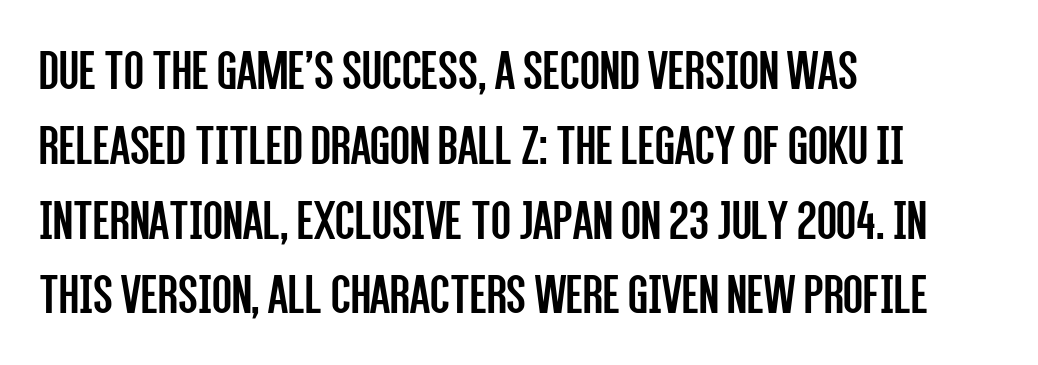
The image shows 58 px regular-weight, condensed sans-serif type, upright; set left-aligned, normal line spacing (1.29x), normal letter spacing, not underlined; low stroke contrast and a large x-height.
